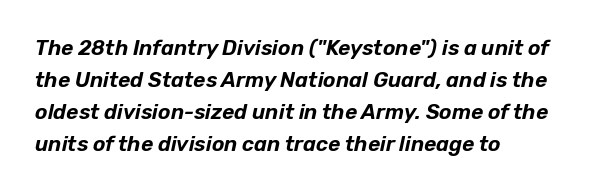
{"italic": "yes", "lean": "right", "slant_degrees": 12, "underline": "no", "align": "left", "line_spacing": "normal", "line_spacing_ratio": 1.53, "letter_spacing": "normal", "letter_spacing_em": 0.0, "glyph_px": 21}
